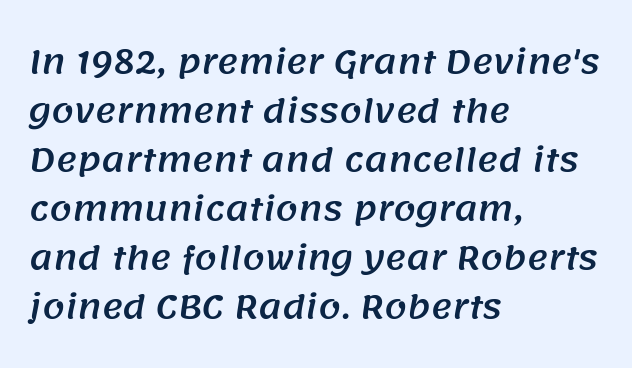
The image shows 32 px sans-serif type; set left-aligned, normal line spacing (1.53x), normal letter spacing, not underlined; medium stroke contrast and a large x-height.
